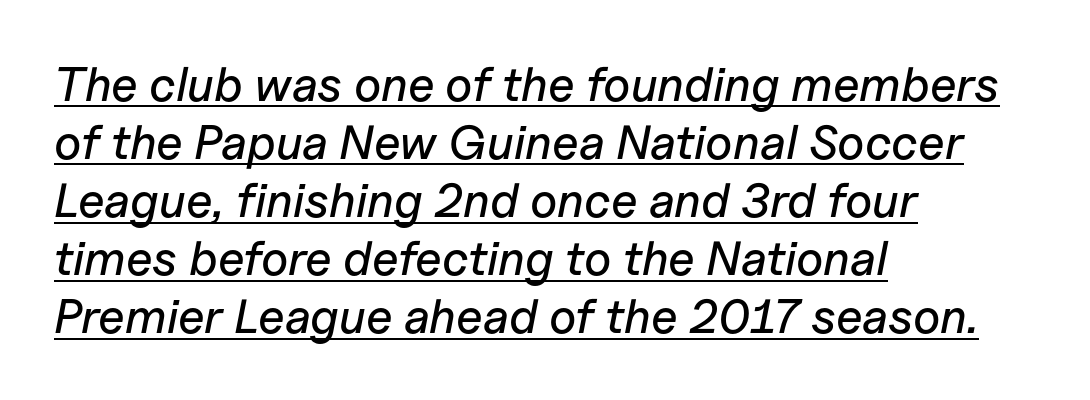
{"italic": "yes", "lean": "right", "slant_degrees": 11, "width": "normal", "stroke_contrast": "low", "x_height": "medium", "monospaced": "no", "underline": "yes", "align": "left", "line_spacing_ratio": 1.21, "letter_spacing": "normal", "letter_spacing_em": 0.0, "glyph_px": 48}
